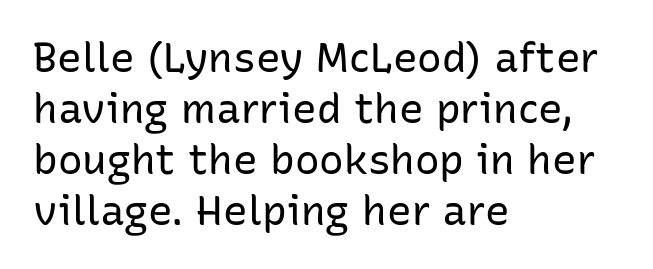
The image shows 41 px regular-weight sans-serif type, upright; set left-aligned, line spacing 1.24x, normal letter spacing, not underlined; low stroke contrast and a medium x-height.
